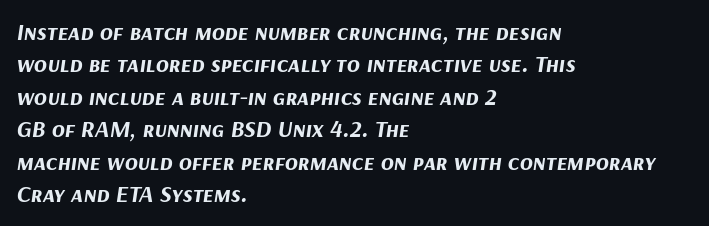
Q: Is the text bold? A: Yes.
Q: Is the text italic (slanted)? A: Yes, it leans right by about 9 degrees.
Q: Is the text underlined? A: No.
Q: How is the paragraph aligned? A: Left-aligned.
Q: Is the spacing between letters normal or unusually wide? A: Normal.
Q: Is the spacing between lines tight, normal or loose? A: Normal.
